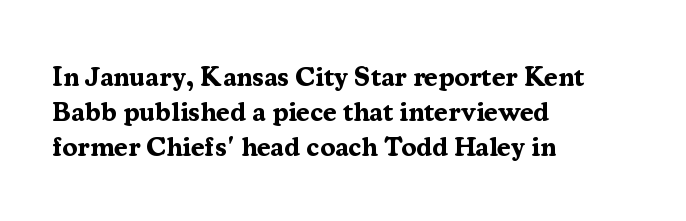
The image shows 27 px bold type, upright; set left-aligned, normal line spacing (1.3x), normal letter spacing, not underlined.
